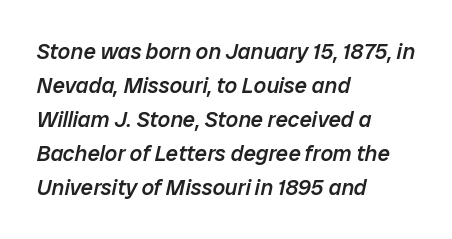
The passage is arranged the way most books set body copy — flush left. Standard letterfit; no display-style spreading of the glyphs. Would a proofreader flag this as italicized? Yes. Bare-footed words on every line.
